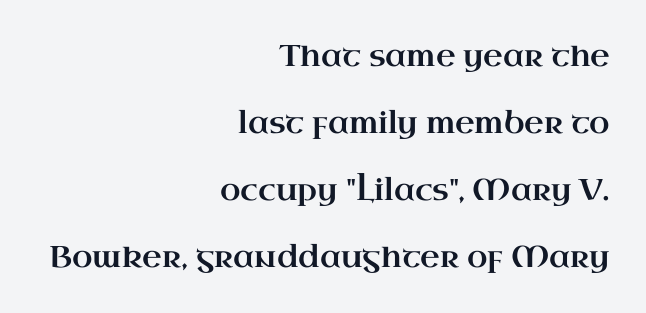
What kind of face is this? One with serifs. The area under the type is left untouched. If you measured baseline to baseline, you'd find a long distance. Posture: upright roman. Tracking value appears to be zero — textbook default spacing.
